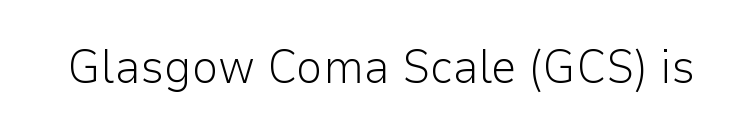
The image shows 47 px light sans-serif type, upright; set normal letter spacing, not underlined; low stroke contrast and a medium x-height.
